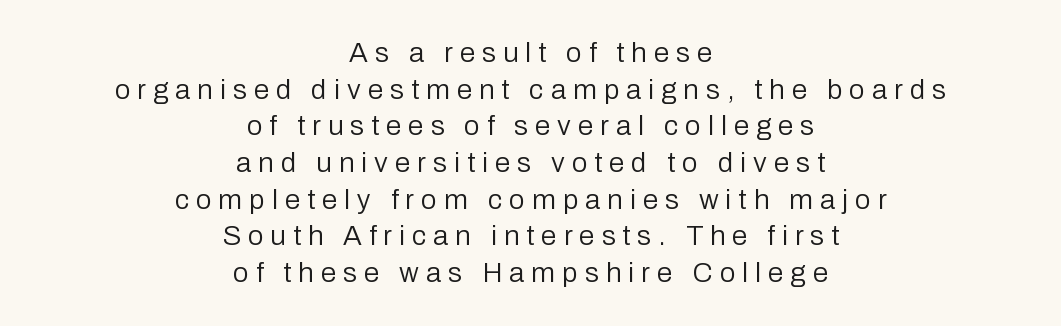
Q: Is the text bold? A: No.
Q: Is the text italic (slanted)? A: No, it is upright.
Q: Is the typeface a serif or a sans-serif typeface? A: Sans-serif.
Q: Is the text underlined? A: No.
Q: How is the paragraph aligned? A: Centered.
Q: Is the spacing between letters normal or unusually wide? A: Unusually wide.
Q: Is the spacing between lines tight, normal or loose? A: Normal.
Q: Width (condensed, normal, or wide)? A: Normal.
Q: Stroke contrast? A: Low.
Q: x-height? A: Medium.
Q: Monospaced? A: No.
